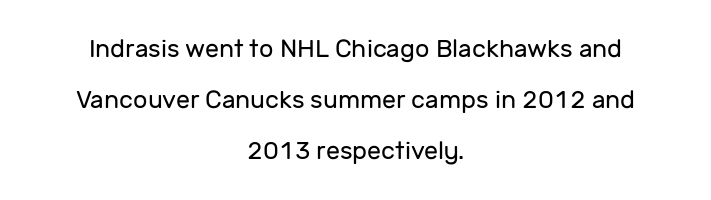
{"italic": "no", "bold": "no", "underline": "no", "align": "center", "line_spacing": "loose", "line_spacing_ratio": 2.05, "letter_spacing": "normal", "letter_spacing_em": 0.0, "glyph_px": 25}
